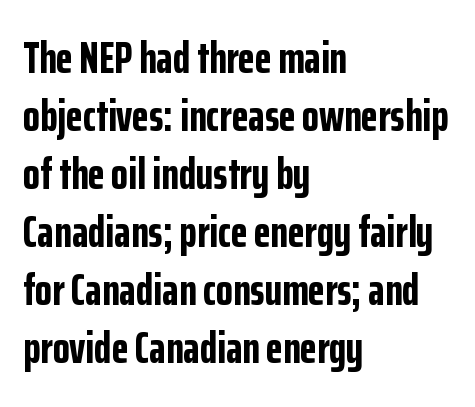
What weight is shown? A full bold with thick strokes. Normally led — the rows are evenly, conventionally spaced. Visually the block forms a straight wall on the left and a jagged coastline on the right. The characters display no serif detailing; their extremities are plain. Is the letter spacing exaggerated? No — it looks like the ordinary default.
